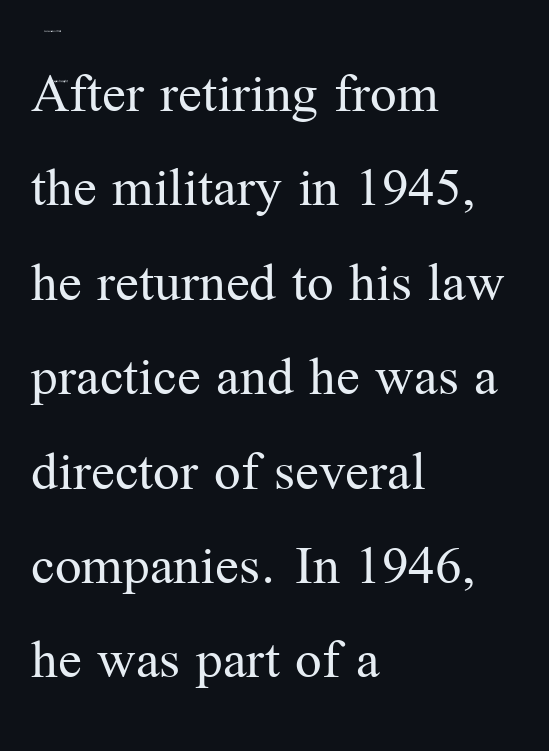
{"serif": "yes", "italic": "no", "bold": "no", "weight": "regular", "width": "normal", "stroke_contrast": "medium", "x_height": "medium", "monospaced": "no", "underline": "no", "align": "left", "line_spacing": "normal", "line_spacing_ratio": 1.6, "letter_spacing": "normal", "letter_spacing_em": 0.0, "glyph_px": 59}
